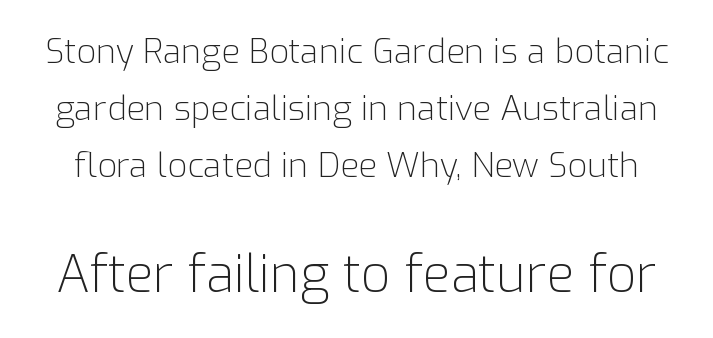
{"serif": "no", "italic": "no", "bold": "no", "weight": "light", "width": "normal", "stroke_contrast": "low", "x_height": "medium", "monospaced": "no", "underline": "no", "line_spacing": "normal", "line_spacing_ratio": 1.68, "letter_spacing": "normal", "letter_spacing_em": 0.0, "larger_block": "second", "size_ratio": 1.5, "glyph_px": 51}
